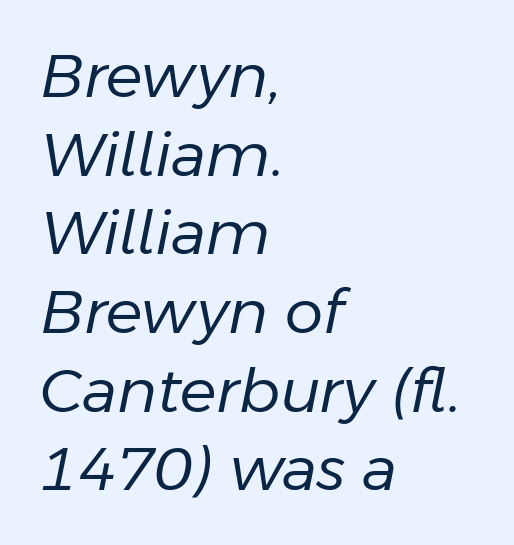
{"italic": "yes", "lean": "right", "slant_degrees": 11, "bold": "no", "weight": "regular", "width": "normal", "stroke_contrast": "low", "x_height": "medium", "monospaced": "no", "underline": "no", "align": "left", "line_spacing": "normal", "line_spacing_ratio": 1.29, "letter_spacing": "normal", "letter_spacing_em": 0.0, "glyph_px": 61}
